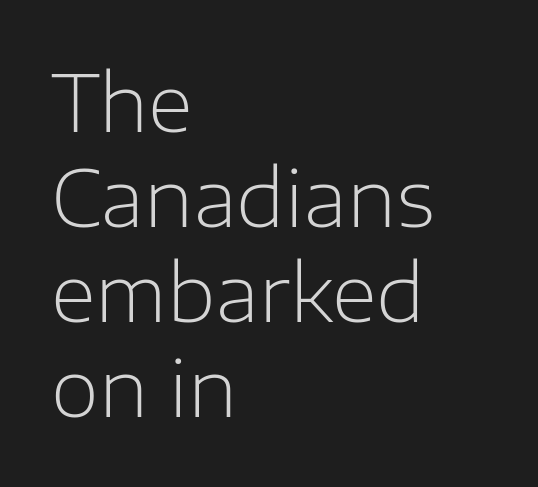
The image shows 78 px light sans-serif type, upright; set left-aligned, line spacing 1.22x, normal letter spacing, not underlined; low stroke contrast and a medium x-height.
